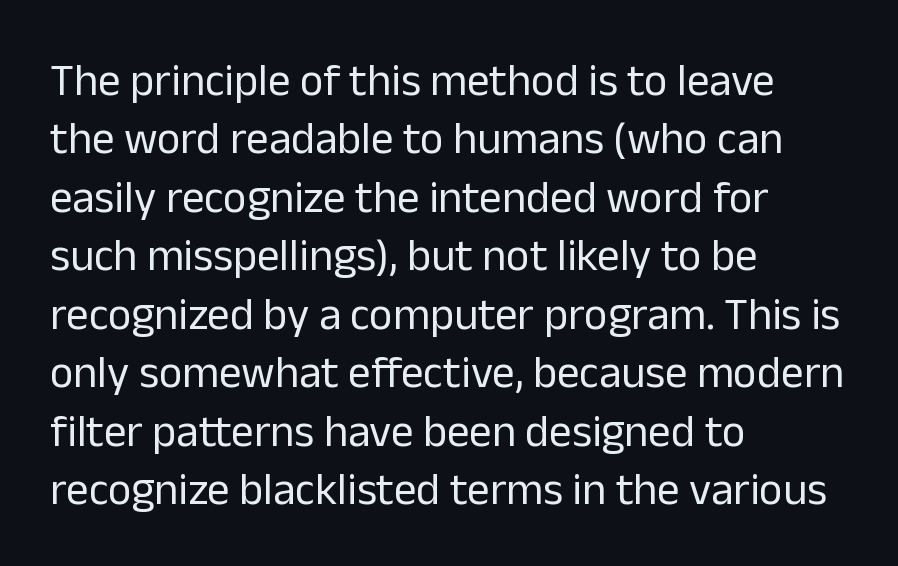
Q: Is the text bold? A: No.
Q: Is the text italic (slanted)? A: No, it is upright.
Q: Is the typeface a serif or a sans-serif typeface? A: Sans-serif.
Q: Is the text underlined? A: No.
Q: How is the paragraph aligned? A: Left-aligned.
Q: Is the spacing between letters normal or unusually wide? A: Normal.
Q: Is the spacing between lines tight, normal or loose? A: Normal.
Q: Width (condensed, normal, or wide)? A: Normal.
Q: Stroke contrast? A: Low.
Q: x-height? A: Medium.
Q: Monospaced? A: No.
